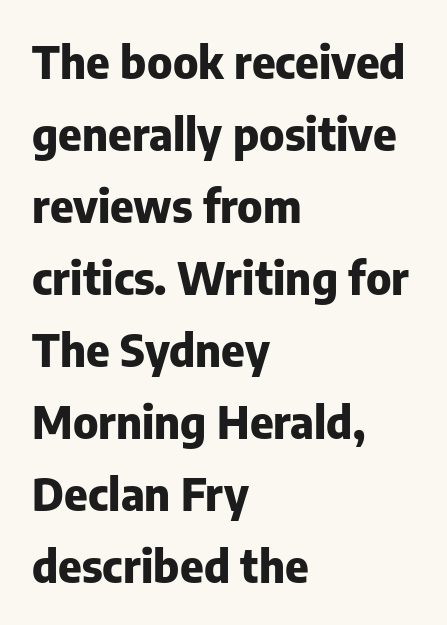
The image shows 45 px heavy sans-serif type, upright; set left-aligned, normal line spacing (1.6x), normal letter spacing, not underlined; low stroke contrast and a medium x-height.
